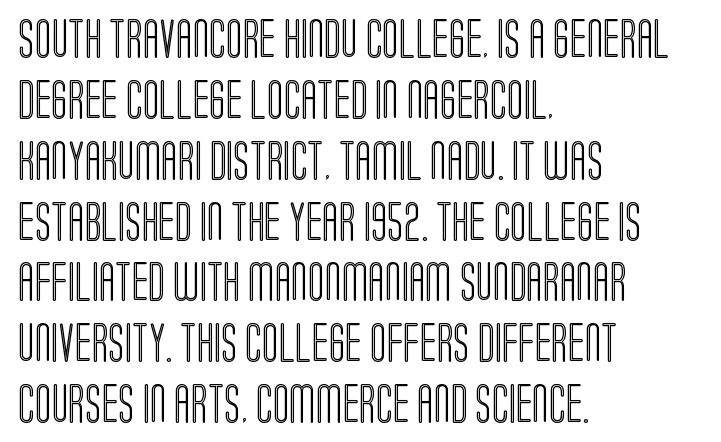
The image shows 39 px condensed type, upright; set left-aligned, normal line spacing (1.56x), normal letter spacing, not underlined; a large x-height.
